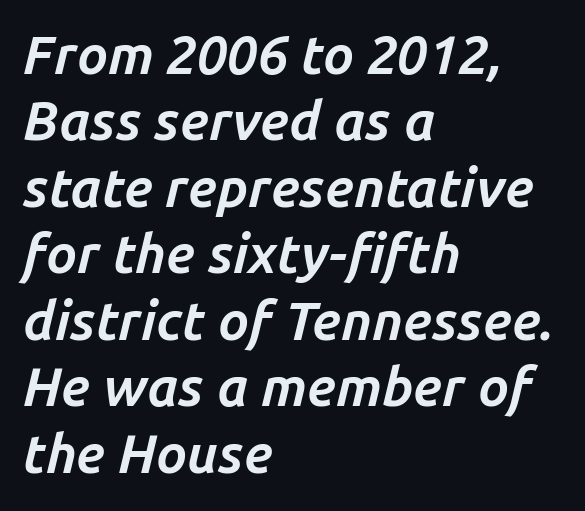
Slanted lettering throughout. Horizontal alignment here is leftward, the default for most running prose. Unmarked baselines from the first word to the last. Note the varied advance widths — an 'i' is clearly narrower than an 'm'. The letterforms sit shoulder to shoulder at normal distance. Heavy-handed strokes throughout: this text is bold.
